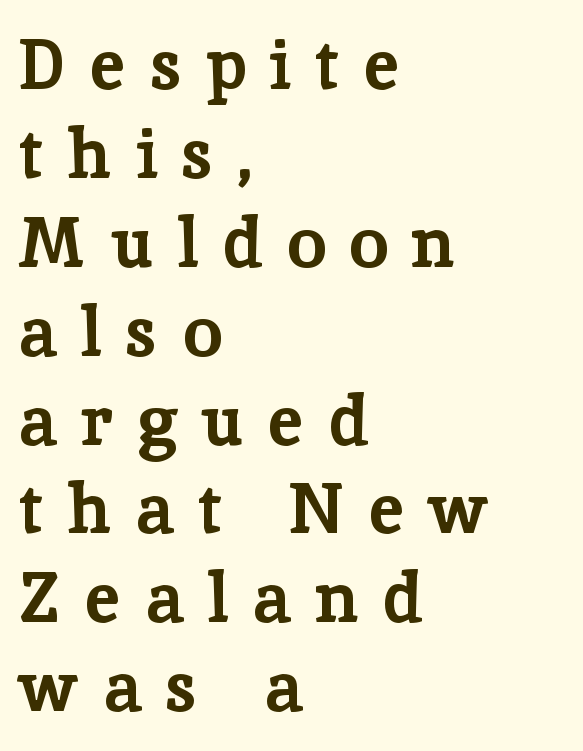
The image shows 70 px bold serif type, upright; set left-aligned, normal line spacing (1.27x), unusually wide letter spacing (+0.35 em), not underlined; low stroke contrast and a medium x-height.
